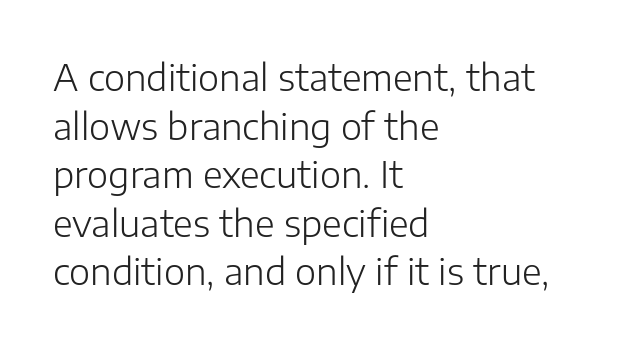
The image shows 36 px light sans-serif type, upright; set left-aligned, normal line spacing (1.35x), normal letter spacing, not underlined; low stroke contrast and a medium x-height.
